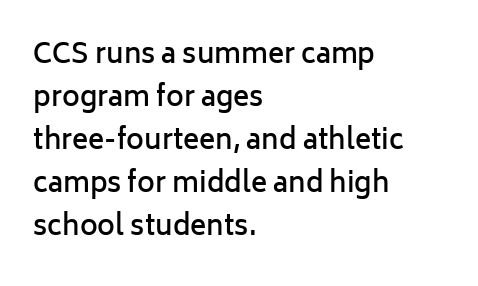
The image shows 27 px text type, upright; set left-aligned, normal line spacing (1.59x), normal letter spacing, not underlined.
